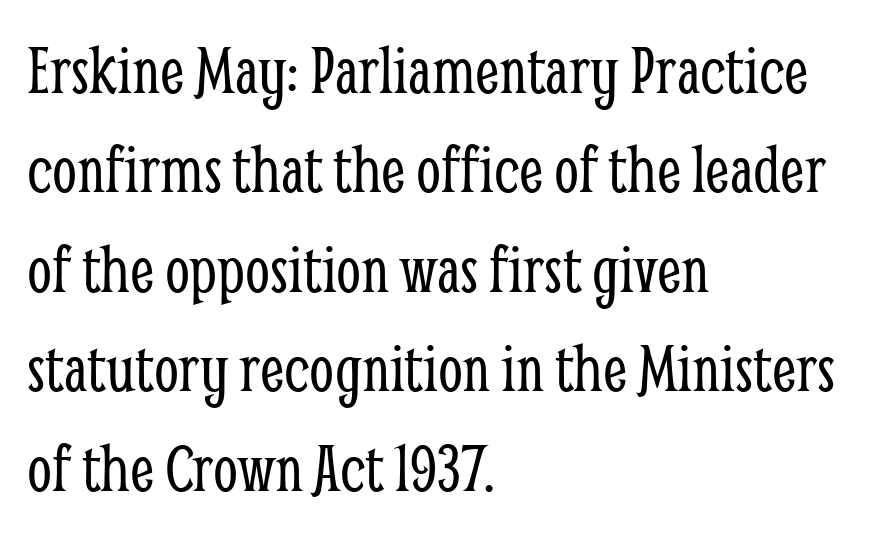
The typesetting does not lean heavy: it is not bold. Italic: no, the glyphs are upright roman. A typesetter would call this zero additional tracking. Lines of text with bare space underneath. Leading matches the norm, producing a regular column.
